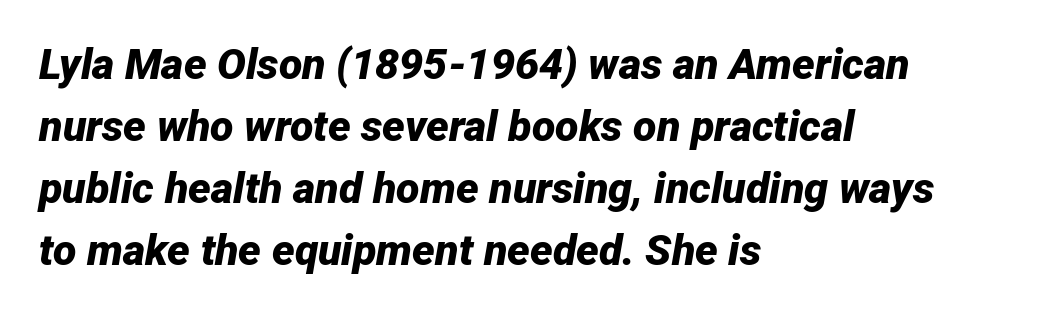
The image shows 43 px bold type, italic (leaning right); set left-aligned, normal line spacing (1.44x), normal letter spacing, not underlined; low stroke contrast and a medium x-height.
